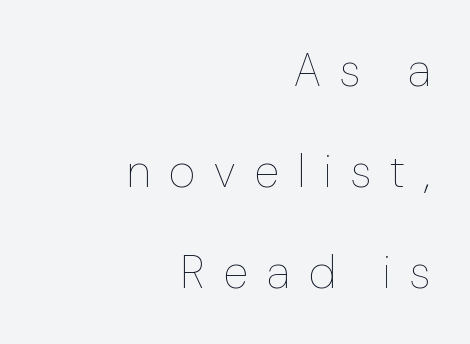
{"italic": "no", "bold": "no", "weight": "thin", "width": "condensed", "stroke_contrast": "low", "x_height": "medium", "monospaced": "no", "underline": "no", "align": "right", "line_spacing": "loose", "line_spacing_ratio": 2.2, "letter_spacing": "wide", "letter_spacing_em": 0.42, "glyph_px": 46}
